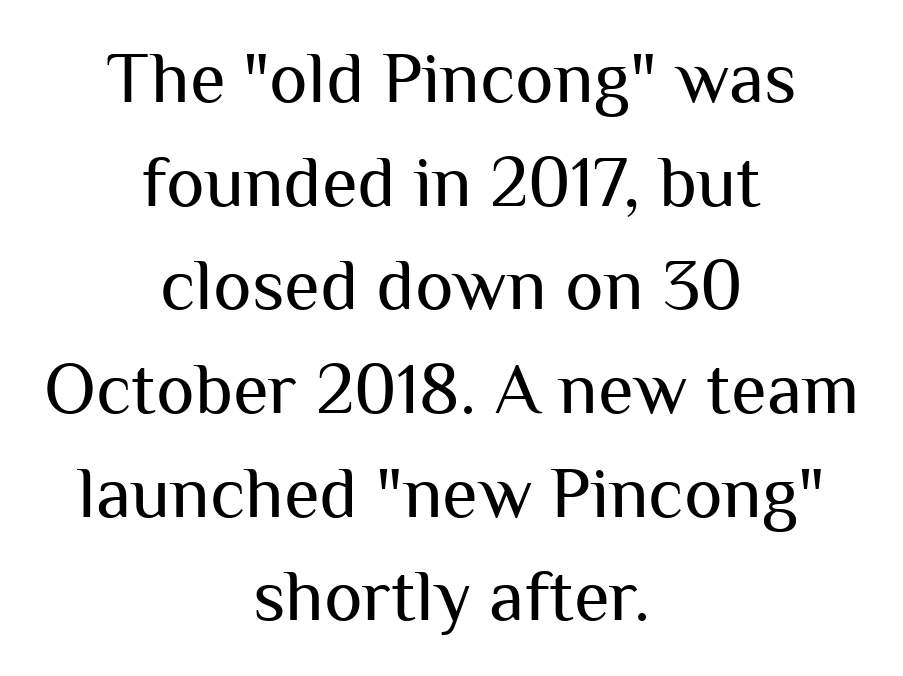
Q: Is the text bold? A: No.
Q: Is the text italic (slanted)? A: No, it is upright.
Q: Is the typeface a serif or a sans-serif typeface? A: Sans-serif.
Q: Is the text underlined? A: No.
Q: How is the paragraph aligned? A: Centered.
Q: Is the spacing between letters normal or unusually wide? A: Normal.
Q: Is the spacing between lines tight, normal or loose? A: Normal.
Q: Width (condensed, normal, or wide)? A: Normal.
Q: Stroke contrast? A: Medium.
Q: x-height? A: Medium.
Q: Monospaced? A: No.
